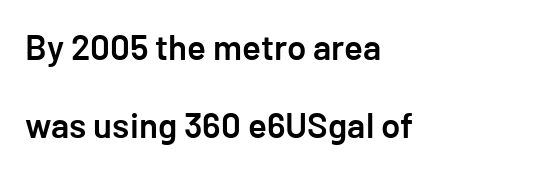
{"serif": "no", "italic": "no", "bold": "semi", "weight": "semibold", "width": "normal", "stroke_contrast": "low", "x_height": "medium", "underline": "no", "align": "left", "line_spacing": "loose", "line_spacing_ratio": 2.24, "letter_spacing": "normal", "letter_spacing_em": 0.0, "glyph_px": 35}
